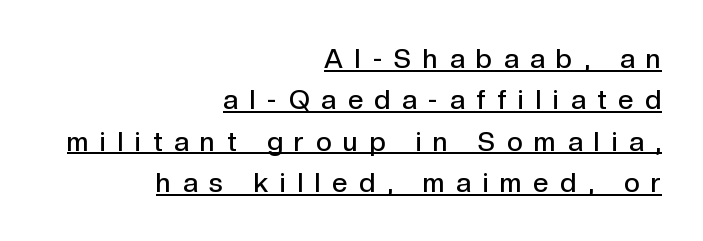
{"italic": "no", "bold": "semi", "underline": "yes", "align": "right", "line_spacing": "normal", "line_spacing_ratio": 1.53, "letter_spacing": "wide", "letter_spacing_em": 0.44, "glyph_px": 27}
